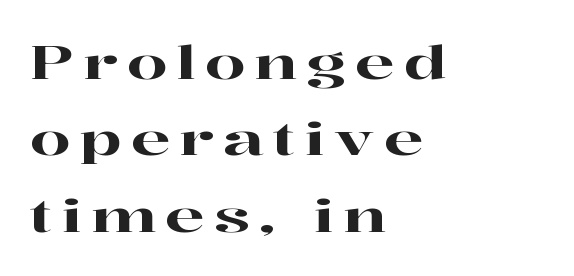
The image shows 46 px wide serif type, upright; set left-aligned, normal line spacing (1.66x), unusually wide letter spacing (+0.2 em), not underlined; high stroke contrast and a medium x-height.
